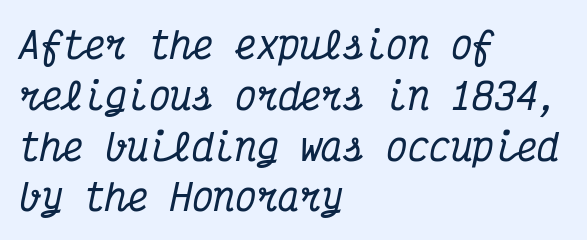
Q: Is the text italic (slanted)? A: Yes, it leans right by about 12 degrees.
Q: Is the typeface a serif or a sans-serif typeface? A: Serif.
Q: Is the text underlined? A: No.
Q: How is the paragraph aligned? A: Left-aligned.
Q: Is the spacing between letters normal or unusually wide? A: Normal.
Q: Is the spacing between lines tight, normal or loose? A: Normal.
Q: Width (condensed, normal, or wide)? A: Condensed.
Q: Stroke contrast? A: Medium.
Q: x-height? A: Medium.
Q: Monospaced? A: Yes.
